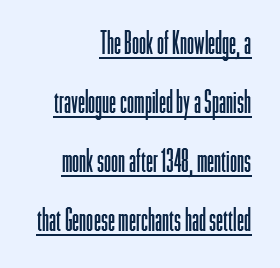
Q: Is the text bold? A: No.
Q: Is the text italic (slanted)? A: No, it is upright.
Q: Is the typeface a serif or a sans-serif typeface? A: Sans-serif.
Q: Is the text underlined? A: Yes.
Q: How is the paragraph aligned? A: Right-aligned.
Q: Is the spacing between letters normal or unusually wide? A: Normal.
Q: Width (condensed, normal, or wide)? A: Condensed.
Q: Stroke contrast? A: Low.
Q: x-height? A: Medium.
Q: Monospaced? A: No.
